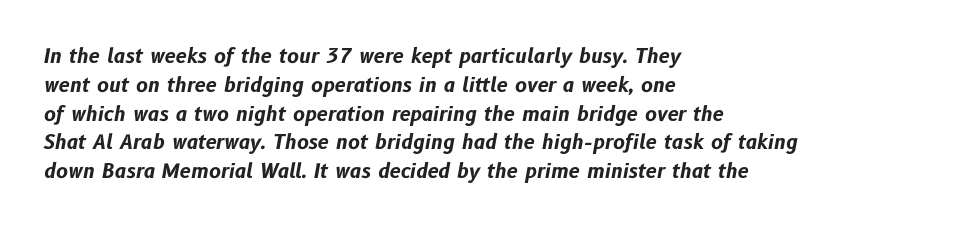
Q: Is the text bold? A: Yes.
Q: Is the text italic (slanted)? A: Yes, it leans right by about 10 degrees.
Q: Is the text underlined? A: No.
Q: How is the paragraph aligned? A: Left-aligned.
Q: Is the spacing between letters normal or unusually wide? A: Normal.
Q: Is the spacing between lines tight, normal or loose? A: Normal.
